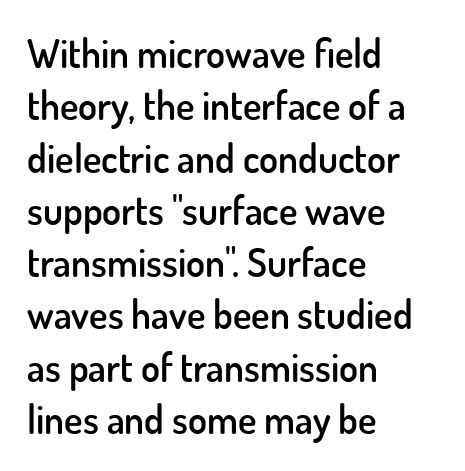
The image shows 39 px semibold sans-serif type, upright; set left-aligned, normal line spacing (1.34x), normal letter spacing, not underlined; low stroke contrast and a small x-height.
